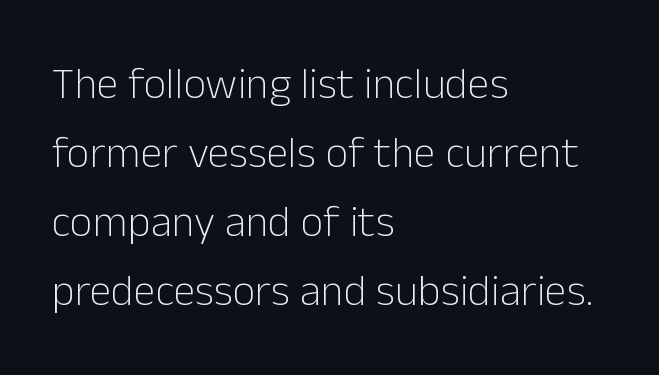
The horizontal fit of the characters is conventional and even. Nope, no serifs anywhere on these letters. On a weight scale, this lands at 450 or below. The glyphs are unaccompanied by any horizontal stroke below them.
